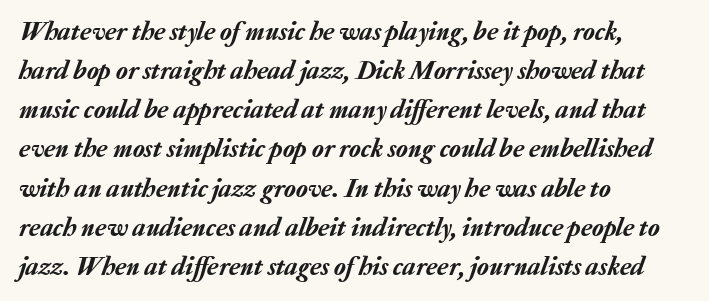
{"italic": "yes", "lean": "right", "slant_degrees": 20, "underline": "no", "align": "left", "line_spacing": "normal", "line_spacing_ratio": 1.45, "letter_spacing": "normal", "letter_spacing_em": 0.0, "glyph_px": 27}
